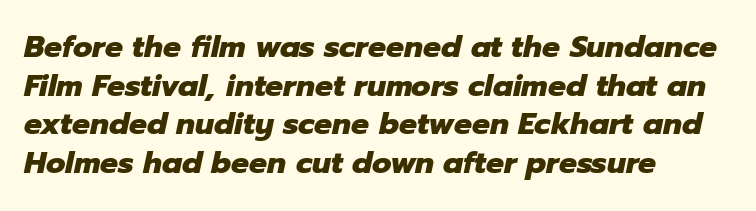
{"italic": "yes", "lean": "right", "slant_degrees": 12, "bold": "yes", "weight": "heavy", "width": "normal", "stroke_contrast": "low", "x_height": "medium", "monospaced": "no", "underline": "no", "align": "left", "line_spacing": "normal", "line_spacing_ratio": 1.29, "letter_spacing": "normal", "letter_spacing_em": 0.0, "glyph_px": 30}
